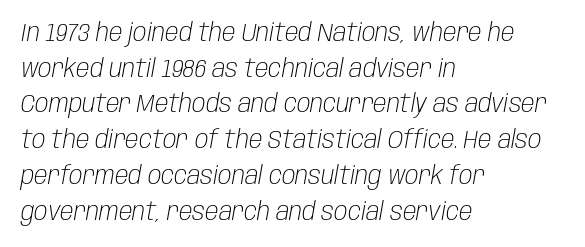
If you measured baseline to baseline, you'd find a middling distance. Italic: yes, the glyphs are oblique. No heavy texture on the line: the type isn't bold. The strip under each line holds only bare page. Line starts are locked; line ends wander. Default kerning and tracking; the words read as compact shapes.
